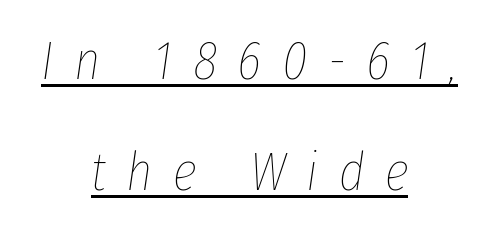
The image shows 55 px thin, condensed type, italic (leaning right); set centered, loose line spacing (2.01x), unusually wide letter spacing (+0.37 em), underlined; low stroke contrast and a medium x-height.
